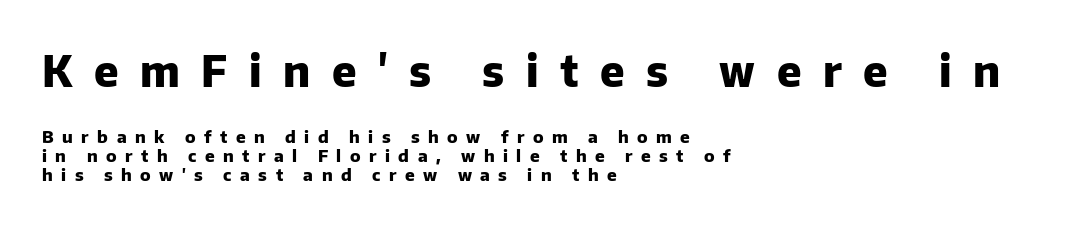
{"serif": "no", "italic": "no", "bold": "yes", "weight": "heavy", "width": "normal", "stroke_contrast": "low", "x_height": "medium", "monospaced": "no", "underline": "no", "align": "left", "line_spacing": "tight", "line_spacing_ratio": 1.13, "letter_spacing": "wide", "letter_spacing_em": 0.5, "larger_block": "first", "size_ratio": 2.53, "glyph_px": 43}
